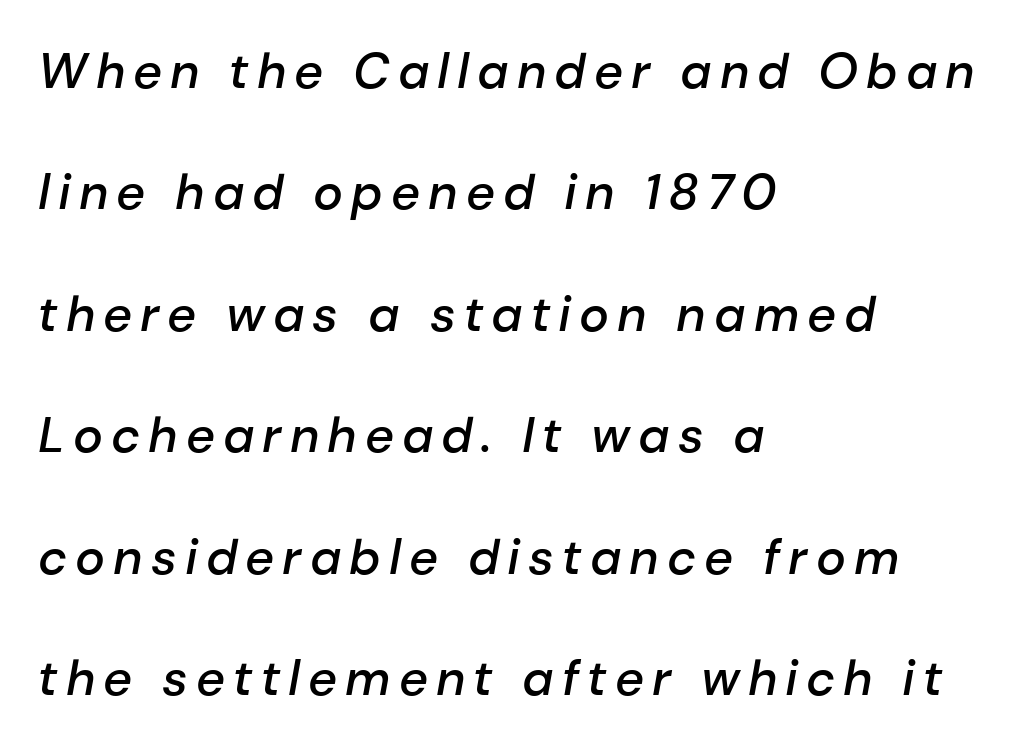
The image shows 50 px semibold type, italic (leaning right); set left-aligned, loose line spacing (2.43x), not underlined; low stroke contrast and a medium x-height.
